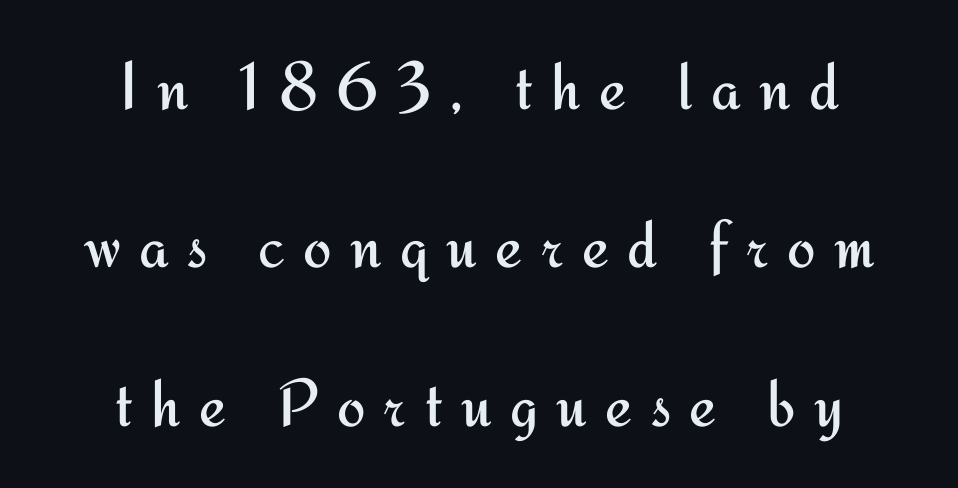
{"serif": "no", "italic": "no", "bold": "no", "weight": "regular", "width": "normal", "stroke_contrast": "medium", "x_height": "small", "monospaced": "no", "underline": "no", "align": "center", "line_spacing": "loose", "line_spacing_ratio": 2.33, "letter_spacing": "wide", "letter_spacing_em": 0.27, "glyph_px": 68}
